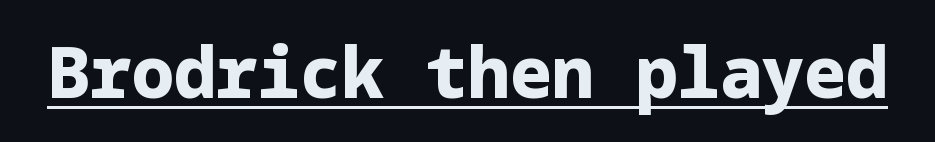
Weight: bold. This rendering leaves character spacing at its baseline value. Nope, not italic — everything's standing straight. Serifs: no, the terminals of the letterforms are clean.
